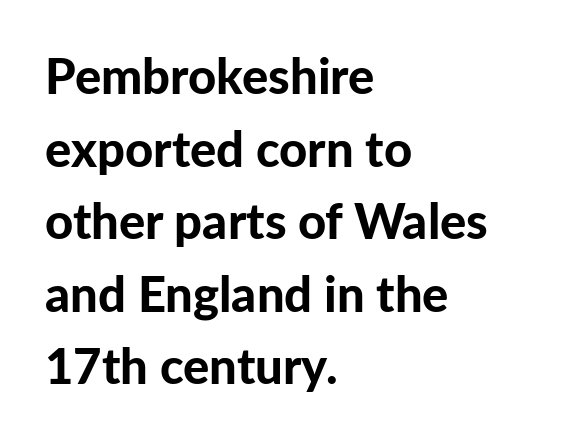
Successive baselines arrive at the customary interval. Has an underline been added? It has not. Examine the stroke ends and you'll find no serifs. Is this a fixed-width face? No — the glyphs have proportional, varying widths. The type is set solid horizontally, with unmodified tracking. Posture: straight, roman, zero tilt.
